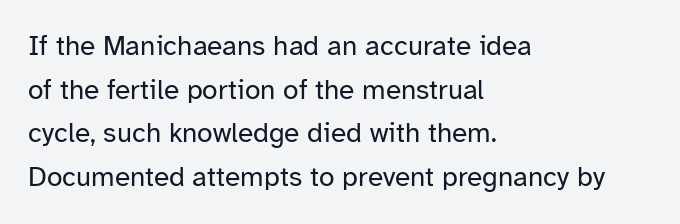
Q: Is the text bold? A: No.
Q: Is the text italic (slanted)? A: No, it is upright.
Q: Is the typeface a serif or a sans-serif typeface? A: Sans-serif.
Q: Is the text underlined? A: No.
Q: How is the paragraph aligned? A: Left-aligned.
Q: Is the spacing between letters normal or unusually wide? A: Normal.
Q: Is the spacing between lines tight, normal or loose? A: Normal.
Q: Width (condensed, normal, or wide)? A: Normal.
Q: Stroke contrast? A: Low.
Q: x-height? A: Medium.
Q: Monospaced? A: No.
